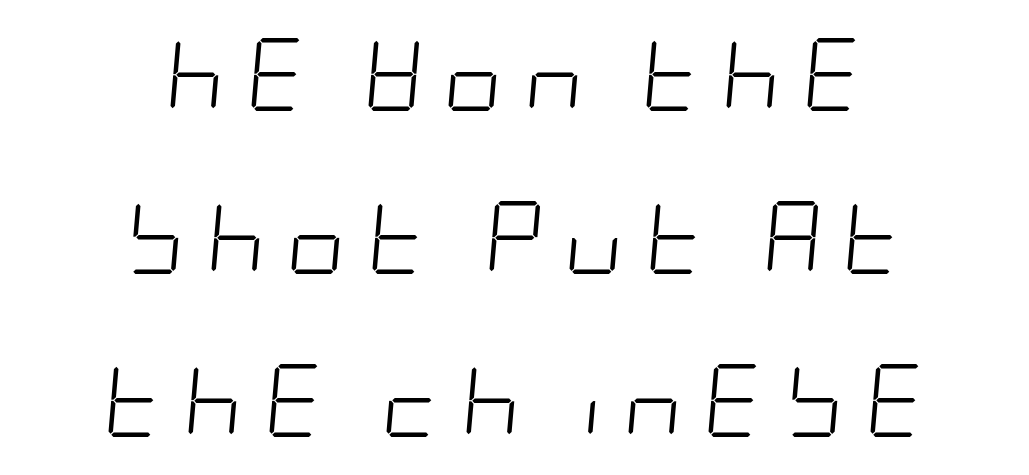
The foot of each line stays bare and open. Teacher's note: observe the equal gaps on both sides — that is centered alignment. Letters have the restrained weight of plain body copy at most. The leading is generous, giving the passage an open texture. Short note: letters widely spaced.
